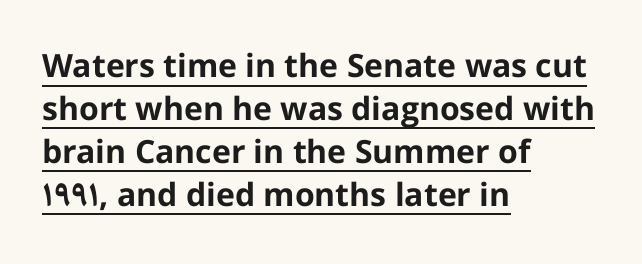
Q: Is the text bold? A: Yes.
Q: Is the text italic (slanted)? A: No, it is upright.
Q: Is the typeface a serif or a sans-serif typeface? A: Sans-serif.
Q: Is the text underlined? A: Yes.
Q: How is the paragraph aligned? A: Left-aligned.
Q: Is the spacing between letters normal or unusually wide? A: Normal.
Q: Is the spacing between lines tight, normal or loose? A: Normal.
Q: Width (condensed, normal, or wide)? A: Normal.
Q: Stroke contrast? A: Low.
Q: x-height? A: Medium.
Q: Monospaced? A: No.
